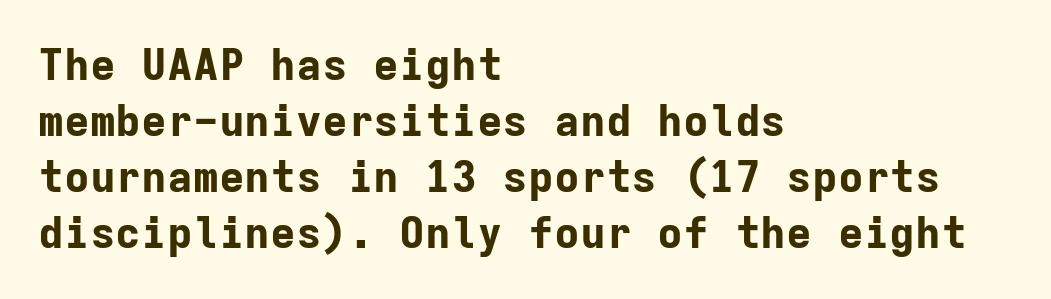
{"serif": "no", "italic": "no", "bold": "yes", "weight": "bold", "width": "normal", "stroke_contrast": "low", "x_height": "medium", "monospaced": "yes", "underline": "no", "align": "left", "line_spacing": "normal", "line_spacing_ratio": 1.3, "letter_spacing": "normal", "letter_spacing_em": 0.0, "glyph_px": 43}
